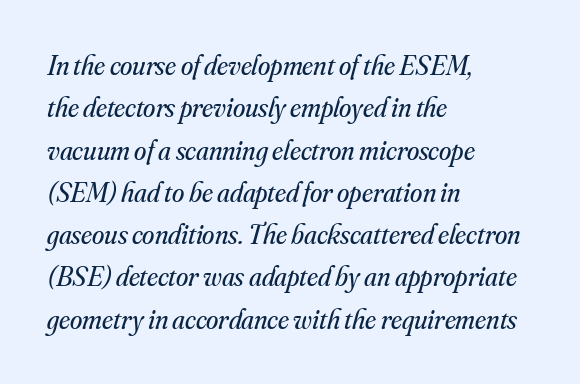
The ragged edge is on the right, which tells us the setting is flush left. A typesetter would call this leading conventional body-copy spacing. Notice how the stems are inclined rather than vertical — that's the hallmark of italics. Classification — serif. Proportional: the letters do not fall into vertical columns.
